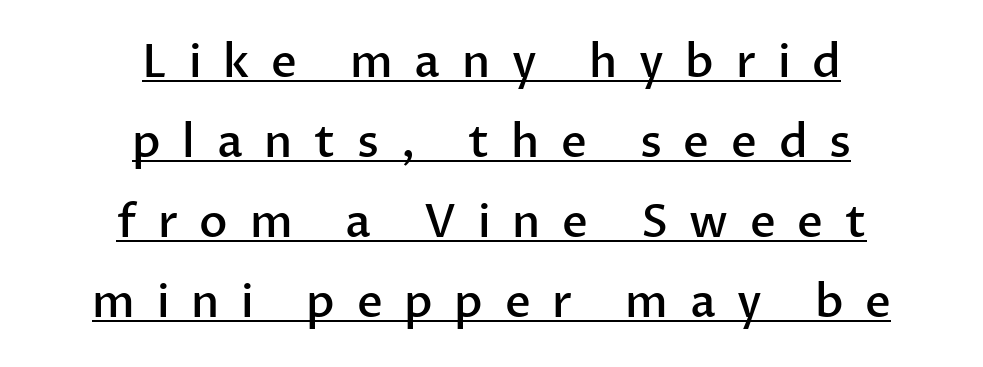
The letters are semibold — heavier than regular but short of a full bold. Display-style spreading of the glyphs; the letterfit is very open. Is there any slant? The stems are plumb. A rule runs beneath these lines of type. The letters advance in unequal steps, a hallmark of proportional type. Visually the block forms a symmetrical silhouette, jagged on both flanks.
